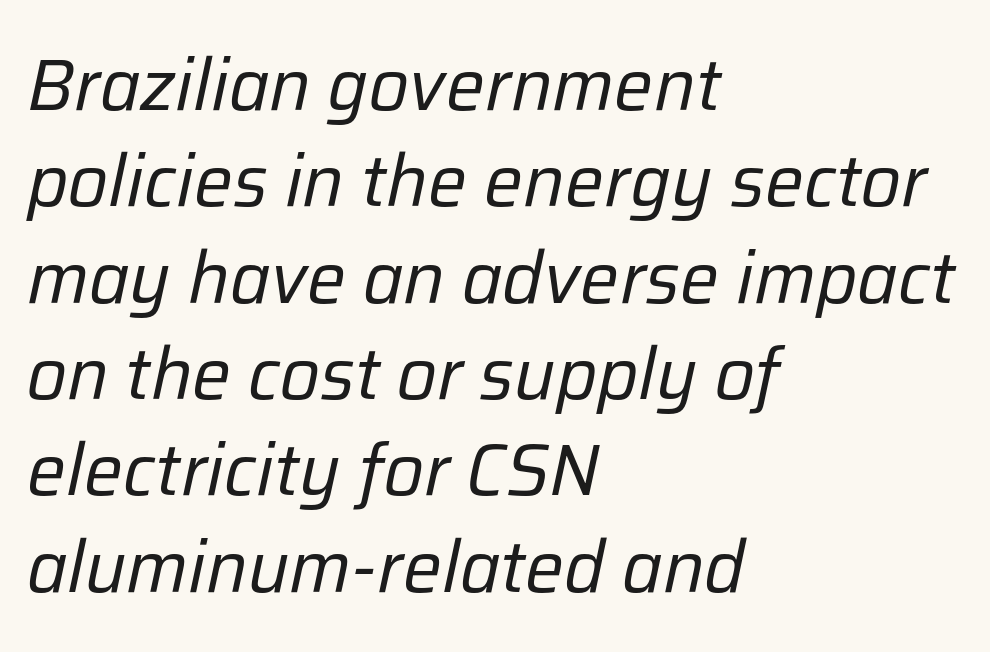
The image shows 73 px regular-weight type, italic (leaning right); set left-aligned, normal line spacing (1.32x), normal letter spacing, not underlined; low stroke contrast and a medium x-height.
